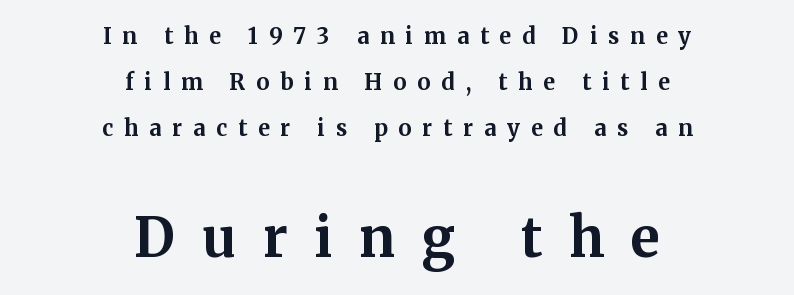
{"serif": "yes", "italic": "no", "bold": "yes", "weight": "bold", "width": "normal", "stroke_contrast": "medium", "x_height": "medium", "monospaced": "no", "underline": "no", "align": "center", "line_spacing": "loose", "line_spacing_ratio": 2.09, "letter_spacing": "wide", "letter_spacing_em": 0.5, "larger_block": "second", "size_ratio": 2.45, "glyph_px": 54}
